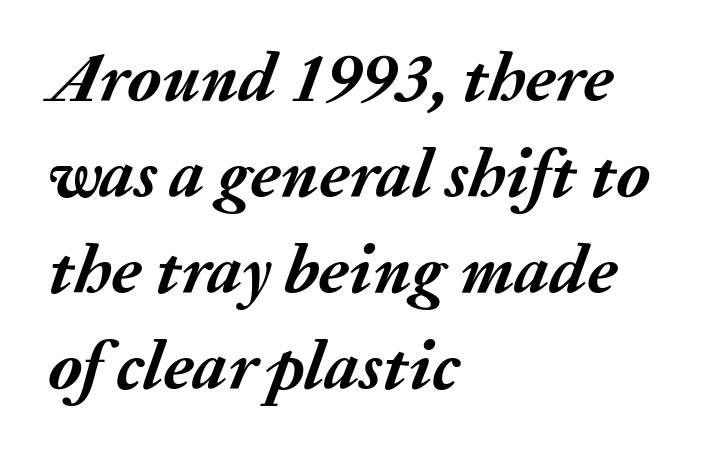
Q: Is the text bold? A: Yes.
Q: Is the text italic (slanted)? A: Yes, it leans right by about 20 degrees.
Q: Is the text underlined? A: No.
Q: How is the paragraph aligned? A: Left-aligned.
Q: Is the spacing between letters normal or unusually wide? A: Normal.
Q: Is the spacing between lines tight, normal or loose? A: Normal.
Q: Width (condensed, normal, or wide)? A: Normal.
Q: Stroke contrast? A: Medium.
Q: x-height? A: Medium.
Q: Monospaced? A: No.
